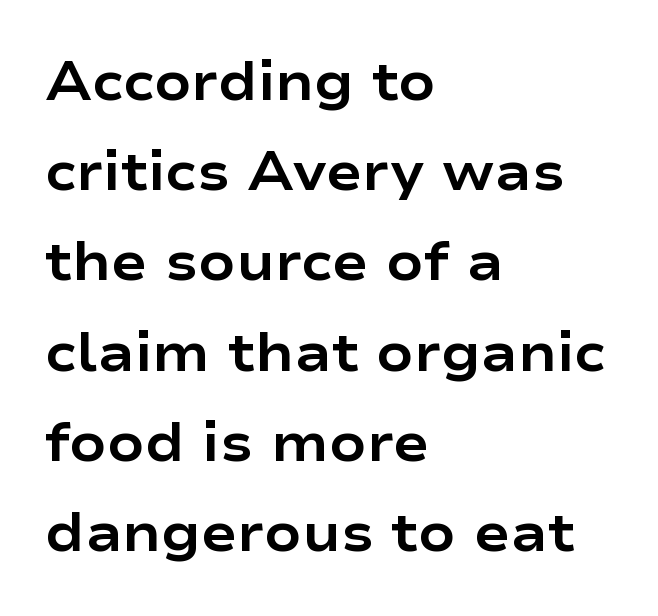
{"serif": "no", "italic": "no", "bold": "yes", "weight": "bold", "width": "wide", "stroke_contrast": "low", "x_height": "medium", "monospaced": "no", "underline": "no", "align": "left", "line_spacing": "normal", "line_spacing_ratio": 1.67, "letter_spacing": "normal", "letter_spacing_em": 0.0, "glyph_px": 54}
